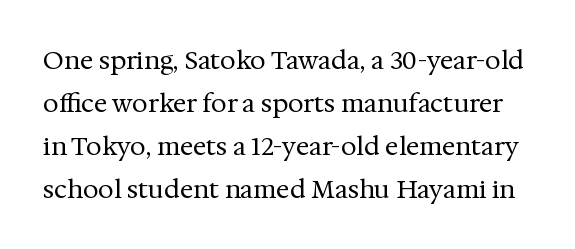
{"italic": "no", "bold": "no", "underline": "no", "line_spacing_ratio": 1.72, "letter_spacing": "normal", "letter_spacing_em": 0.0, "glyph_px": 25}
